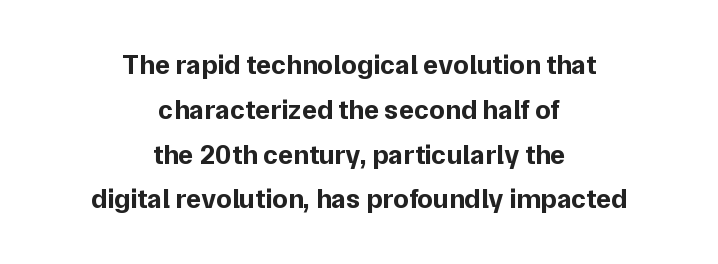
{"serif": "no", "italic": "no", "bold": "yes", "weight": "bold", "width": "normal", "stroke_contrast": "low", "x_height": "medium", "monospaced": "no", "underline": "no", "align": "center", "line_spacing": "normal", "line_spacing_ratio": 1.6, "letter_spacing": "normal", "letter_spacing_em": 0.0, "glyph_px": 28}
